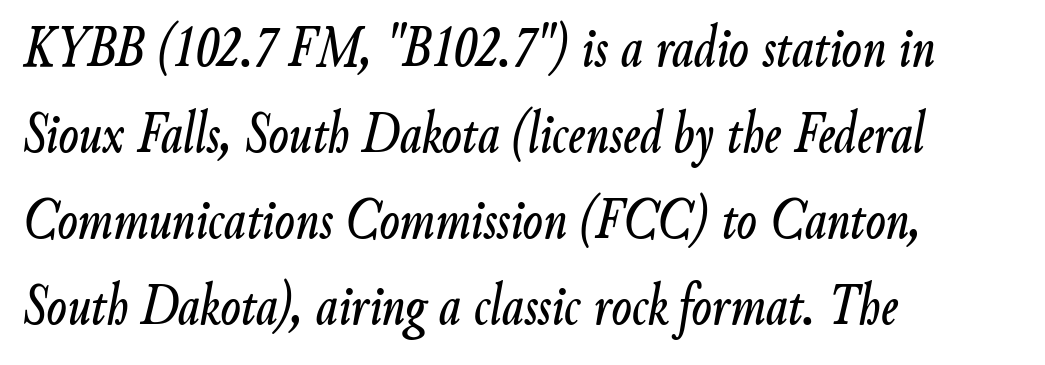
The image shows 59 px condensed type, italic (leaning right); set left-aligned, normal line spacing (1.46x), normal letter spacing, not underlined; low stroke contrast and a small x-height.
